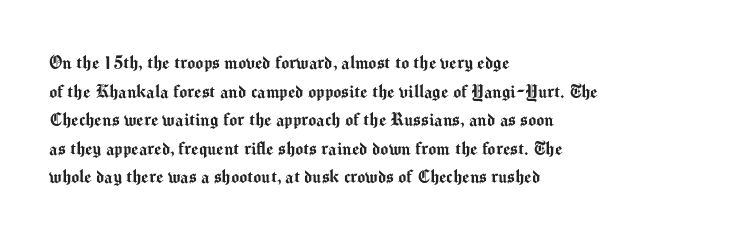
The rendering keeps characters at their native spacing. Does the lettering tilt? It doesn't — this is upright. Descender tails drop into unmarked territory. The lines sit at an ordinary, default distance from one another. One-word summary of the alignment: left.
